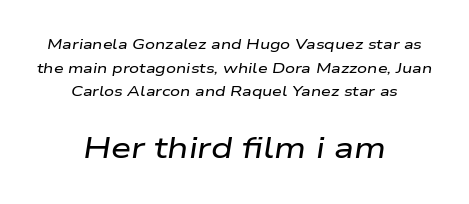
Q: Is the text italic (slanted)? A: Yes, it leans right by about 9 degrees.
Q: Is the text underlined? A: No.
Q: How is the paragraph aligned? A: Centered.
Q: Is the spacing between letters normal or unusually wide? A: Normal.
Q: Is the spacing between lines tight, normal or loose? A: Normal.
Q: Which block of text is set in a larger size, the first (top) or the second (bottom)? A: The second (bottom) one.
Q: Width (condensed, normal, or wide)? A: Wide.
Q: Stroke contrast? A: Low.
Q: x-height? A: Medium.
Q: Monospaced? A: No.
